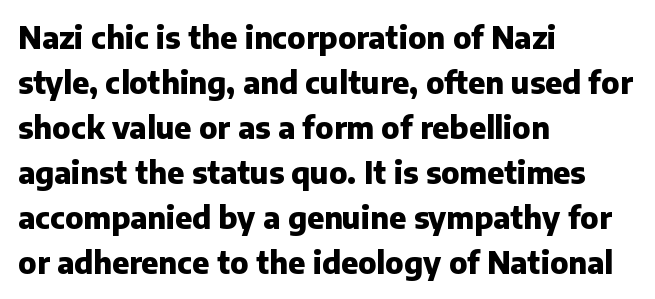
Q: Is the text bold? A: Yes.
Q: Is the text italic (slanted)? A: No, it is upright.
Q: Is the typeface a serif or a sans-serif typeface? A: Sans-serif.
Q: Is the text underlined? A: No.
Q: How is the paragraph aligned? A: Left-aligned.
Q: Is the spacing between letters normal or unusually wide? A: Normal.
Q: Is the spacing between lines tight, normal or loose? A: Normal.
Q: Width (condensed, normal, or wide)? A: Normal.
Q: Stroke contrast? A: Low.
Q: x-height? A: Medium.
Q: Monospaced? A: No.
